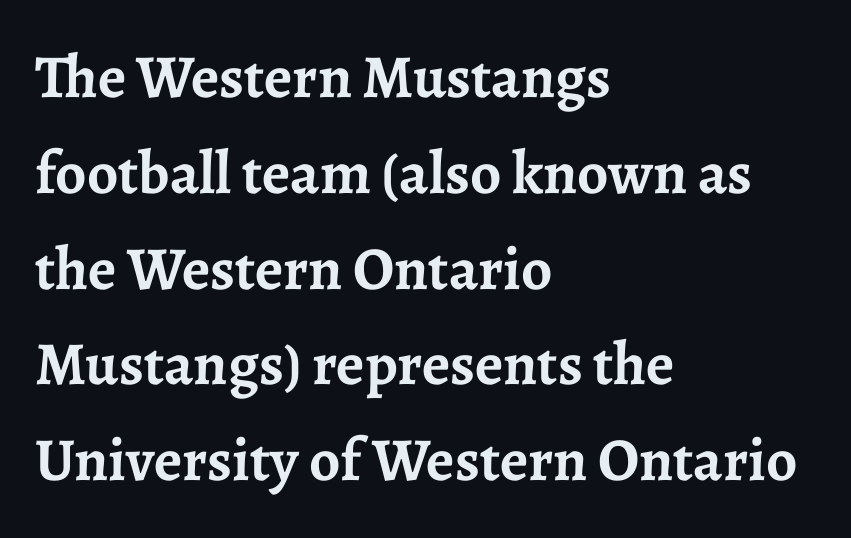
The image shows 61 px semibold serif type, upright; set left-aligned, normal line spacing (1.57x), normal letter spacing, not underlined; low stroke contrast and a medium x-height.
